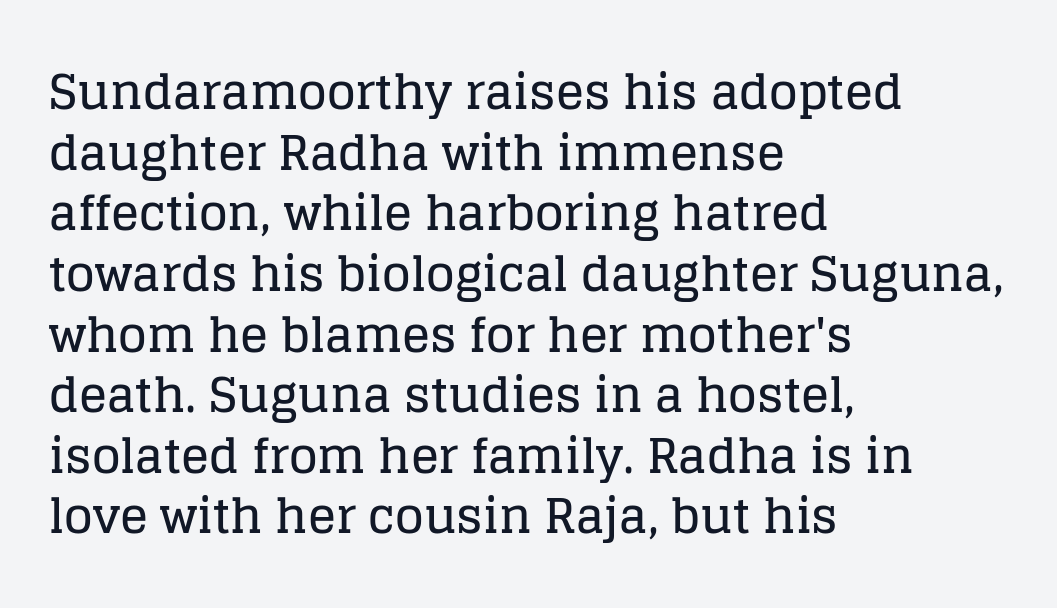
Tracking here is standard; glyphs follow each other at the usual distance. A typesetter would call this proportional, since set widths differ per character. Horizontal alignment here is leftward, the default for most running prose. Is this a sans? No — the strokes have serifs. Beneath every word, the page is bare.
